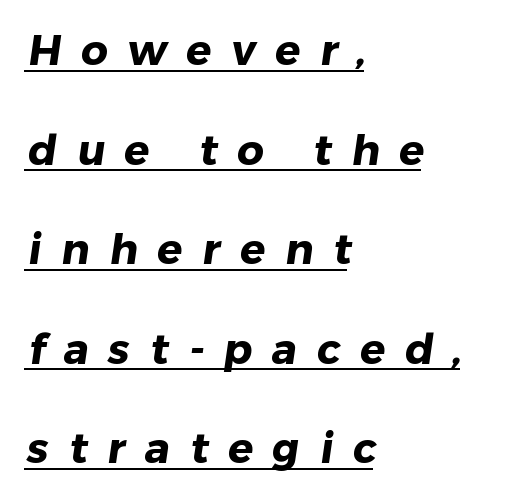
Compared with a centered layout, this one pins lines to the left instead. Check where the strokes stop: nothing finishes them off — pure sans. The glyphs have the mass of a bold cut. Think of a printed novel: that variable character pitch is what you see here. Somebody hit Ctrl+U on this one — the words are underlined. Glyph-to-glyph distance is far greater than everyday printed text.
